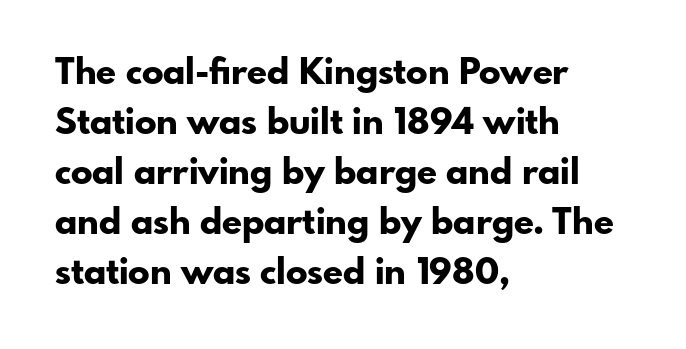
Q: Is the text bold? A: Yes.
Q: Is the text italic (slanted)? A: No, it is upright.
Q: Is the typeface a serif or a sans-serif typeface? A: Sans-serif.
Q: Is the text underlined? A: No.
Q: How is the paragraph aligned? A: Left-aligned.
Q: Is the spacing between letters normal or unusually wide? A: Normal.
Q: Is the spacing between lines tight, normal or loose? A: Normal.
Q: Width (condensed, normal, or wide)? A: Normal.
Q: Stroke contrast? A: Low.
Q: x-height? A: Small.
Q: Monospaced? A: No.
